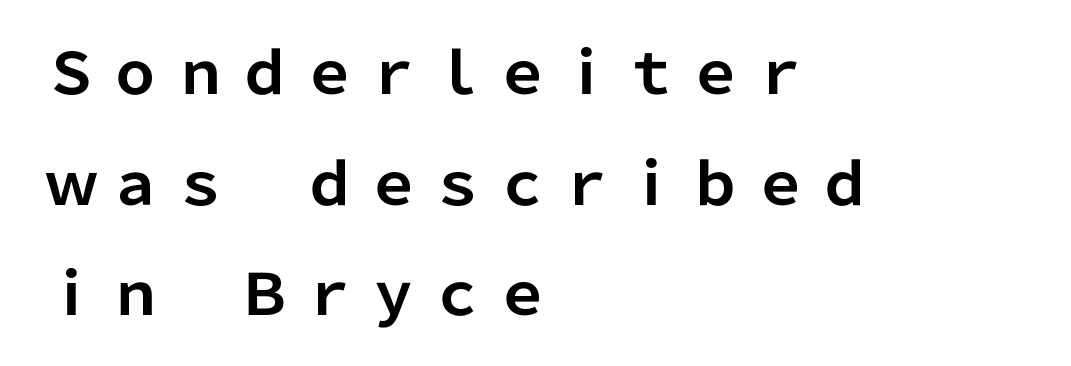
The image shows 57 px bold sans-serif type, upright; set left-aligned, loose line spacing (1.94x), not underlined; low stroke contrast and a medium x-height.
